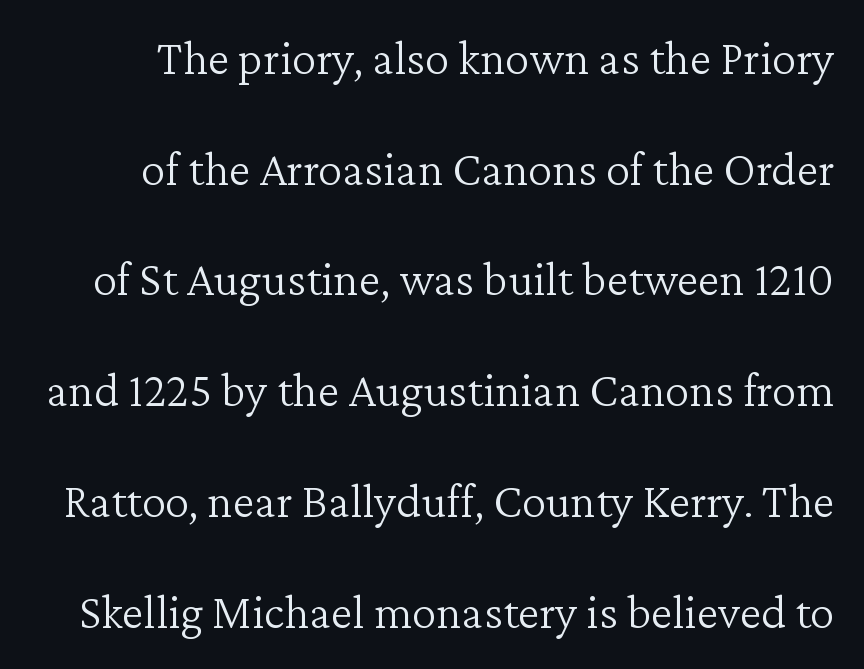
Check the space under the baseline: it is left empty. Each word holds together tightly as a unit, with standard inter-letter gaps. The text was rendered using a seriffed face with decorative stroke endings. Posture: upright roman. Weight: in the light-to-regular range. Interline gaps are noticeably wide in this sample.
